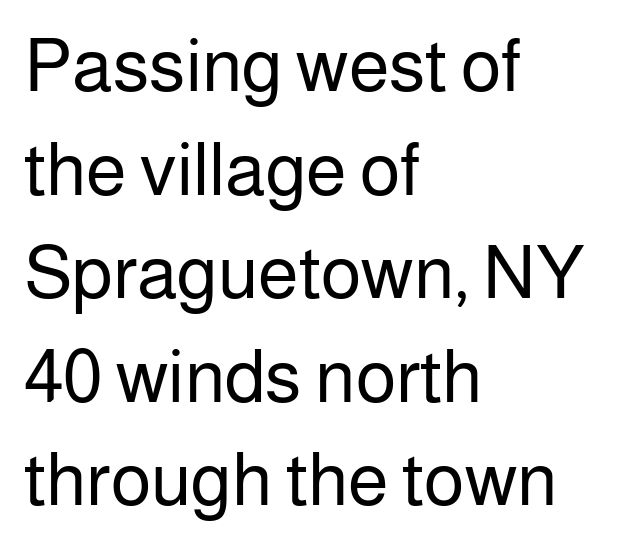
Q: Is the text bold? A: No.
Q: Is the text italic (slanted)? A: No, it is upright.
Q: Is the typeface a serif or a sans-serif typeface? A: Sans-serif.
Q: Is the text underlined? A: No.
Q: How is the paragraph aligned? A: Left-aligned.
Q: Is the spacing between letters normal or unusually wide? A: Normal.
Q: Is the spacing between lines tight, normal or loose? A: Normal.
Q: Width (condensed, normal, or wide)? A: Normal.
Q: Stroke contrast? A: Low.
Q: x-height? A: Medium.
Q: Monospaced? A: No.
